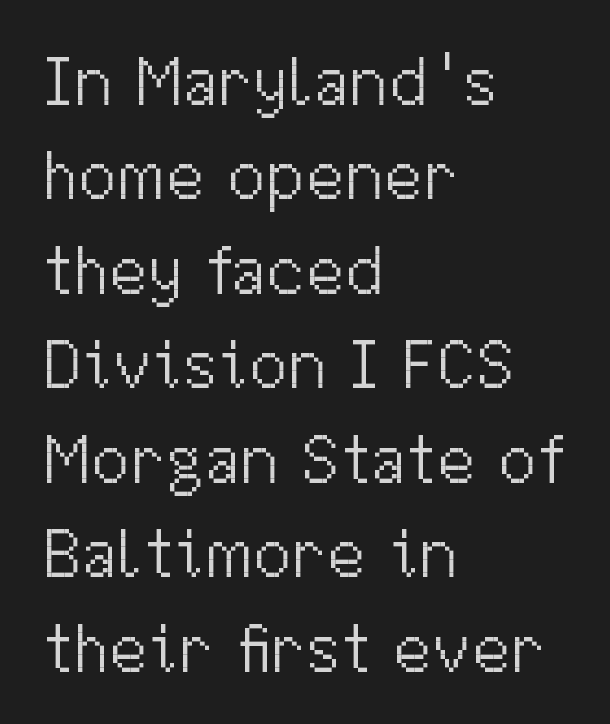
The image shows 70 px light sans-serif type, upright; set left-aligned, normal line spacing (1.35x), normal letter spacing, not underlined; medium stroke contrast and a medium x-height.
